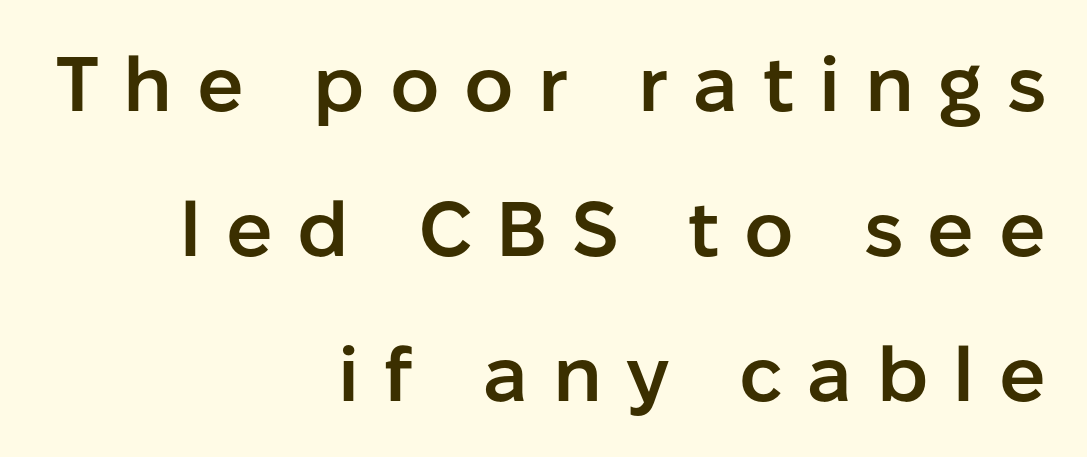
{"serif": "no", "italic": "no", "bold": "semi", "weight": "semibold", "width": "normal", "stroke_contrast": "low", "x_height": "medium", "monospaced": "no", "underline": "no", "align": "right", "line_spacing_ratio": 1.88, "letter_spacing": "wide", "letter_spacing_em": 0.32, "glyph_px": 77}
